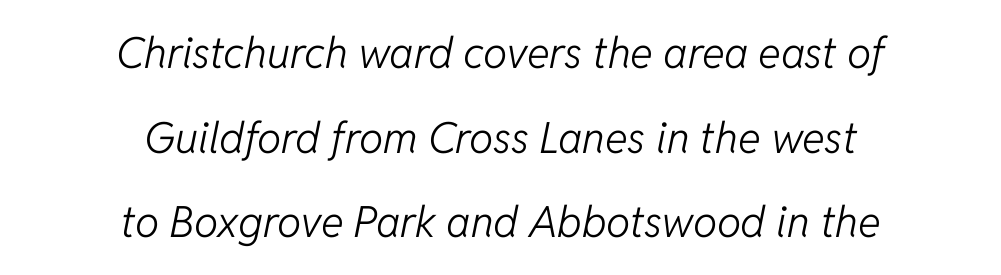
{"italic": "yes", "lean": "right", "slant_degrees": 11, "bold": "no", "weight": "light", "width": "normal", "stroke_contrast": "low", "x_height": "medium", "monospaced": "no", "underline": "no", "align": "center", "line_spacing": "loose", "line_spacing_ratio": 1.97, "letter_spacing": "normal", "letter_spacing_em": 0.0, "glyph_px": 43}
